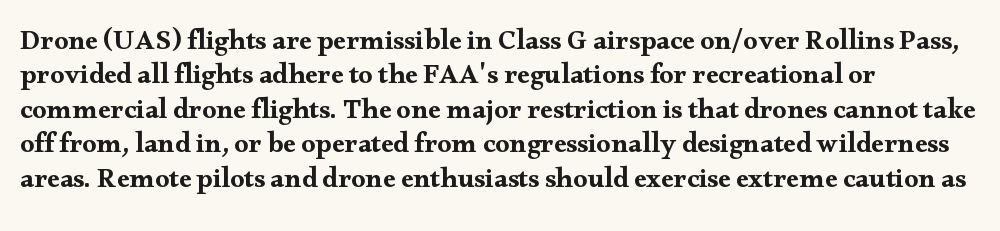
The typesetter chose a ragged-right arrangement here. You can tell from the footed stems that serif type was used. Italic: no, the glyphs are upright roman. Only glyphs here, with clear space below each row. Proportional: the letters do not fall into vertical columns.
